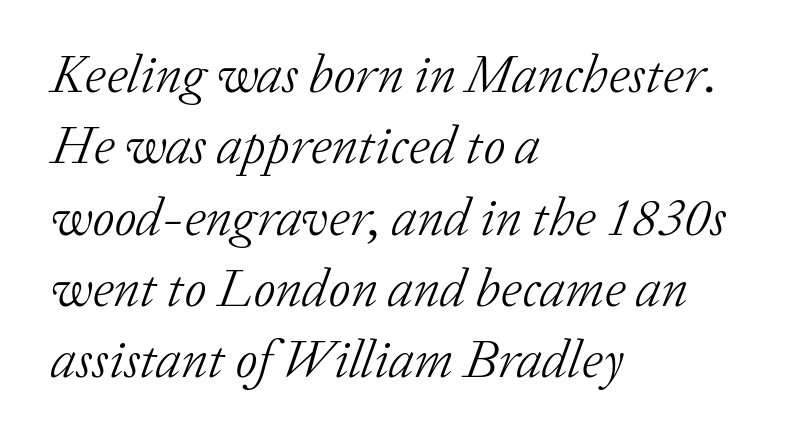
The image shows 54 px light serif type, italic (leaning right); set left-aligned, normal line spacing (1.32x), normal letter spacing, not underlined; low stroke contrast and a medium x-height.
